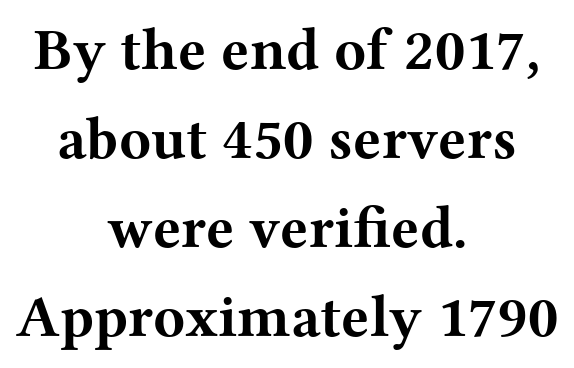
The image shows 59 px bold, wide serif type, upright; set centered, normal line spacing (1.51x), normal letter spacing, not underlined; medium stroke contrast and a medium x-height.
